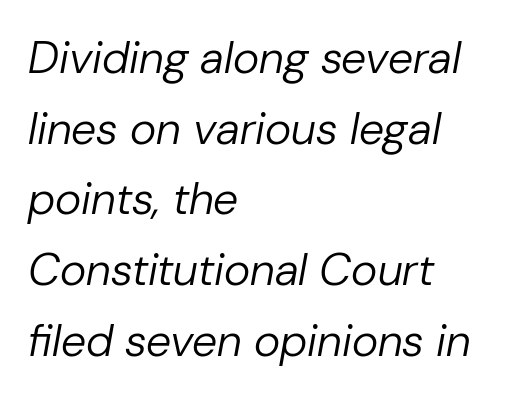
The designer left line spacing at the default. Tracking here is standard; glyphs follow each other at the usual distance. Nothing heavy about these letters — not bold at all. Each letter keeps its own natural width here, so spacing adapts to shape. Yep, that's italic — everything's leaning.
